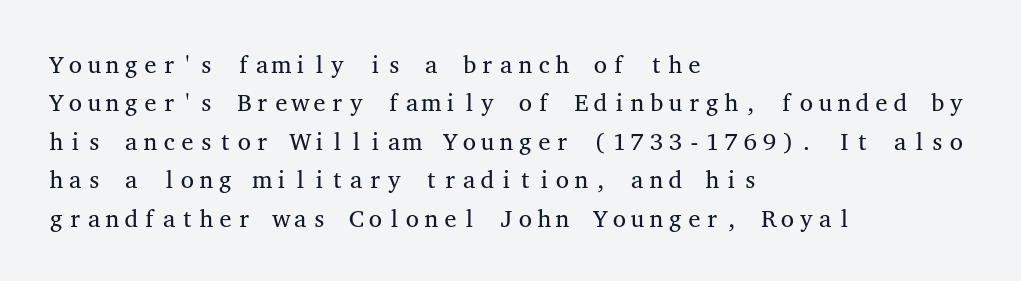
The image shows 24 px text type, upright; set left-aligned, normal line spacing (1.6x), normal letter spacing, not underlined.
